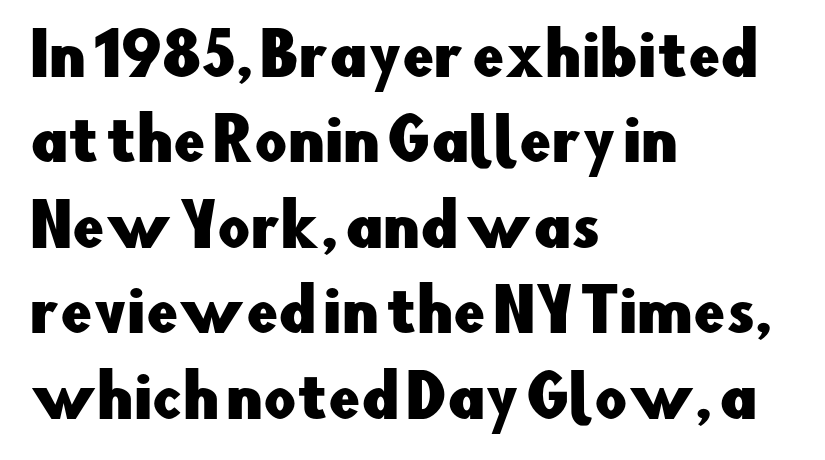
Q: Is the text italic (slanted)? A: No, it is upright.
Q: Is the typeface a serif or a sans-serif typeface? A: Sans-serif.
Q: Is the text underlined? A: No.
Q: How is the paragraph aligned? A: Left-aligned.
Q: Is the spacing between letters normal or unusually wide? A: Normal.
Q: Is the spacing between lines tight, normal or loose? A: Normal.
Q: Width (condensed, normal, or wide)? A: Normal.
Q: Stroke contrast? A: Low.
Q: x-height? A: Small.
Q: Monospaced? A: No.
